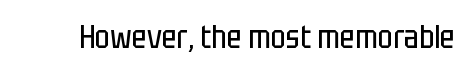
Q: Is the text bold? A: No.
Q: Is the text italic (slanted)? A: No, it is upright.
Q: Is the typeface a serif or a sans-serif typeface? A: Sans-serif.
Q: Is the text underlined? A: No.
Q: Is the spacing between letters normal or unusually wide? A: Normal.
Q: Width (condensed, normal, or wide)? A: Condensed.
Q: Stroke contrast? A: Low.
Q: x-height? A: Large.
Q: Monospaced? A: No.
